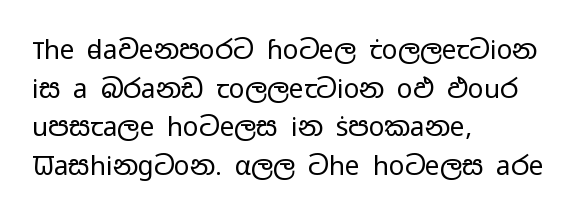
Posture: vertical. The weight tops out at a normal text grade. Words appear dense and cohesive because spacing is normal. If you drew a ruler down the left edge, every line would touch it. Line spacing here is normal. Underline: absent.
